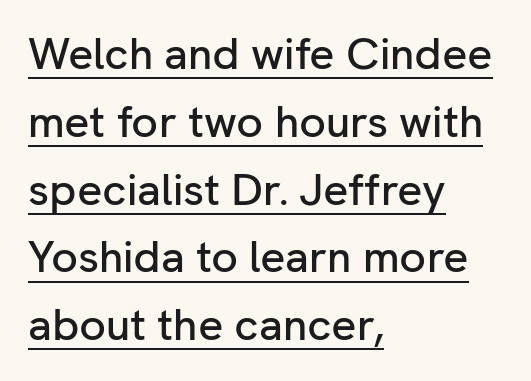
The image shows 44 px sans-serif type, upright; set left-aligned, normal line spacing (1.54x), normal letter spacing, underlined; low stroke contrast and a medium x-height.
